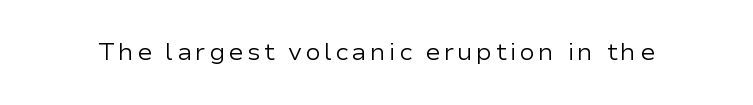
{"italic": "no", "bold": "no", "underline": "no", "glyph_px": 23}
